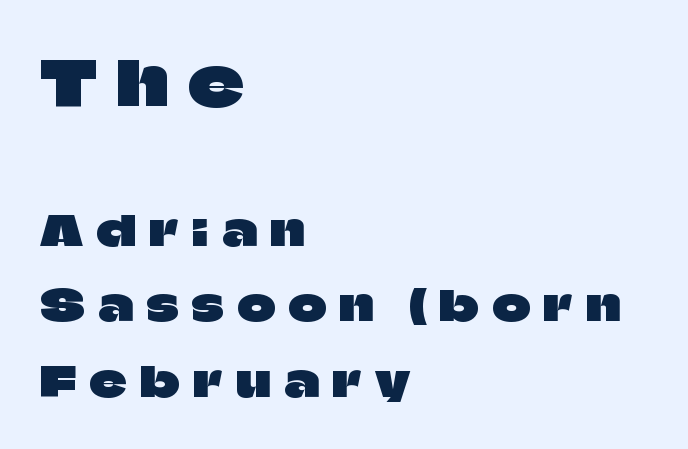
Nope, not italic — everything's standing straight. Note: no serifs on the glyphs. The specimen omits any rule beneath the text block's lines. Is the lower block the larger one? No — the upper block carries the bigger type. Do the characters align in a grid? No, the font is proportional. Spacing between characters has been opened up far beyond the box default.
